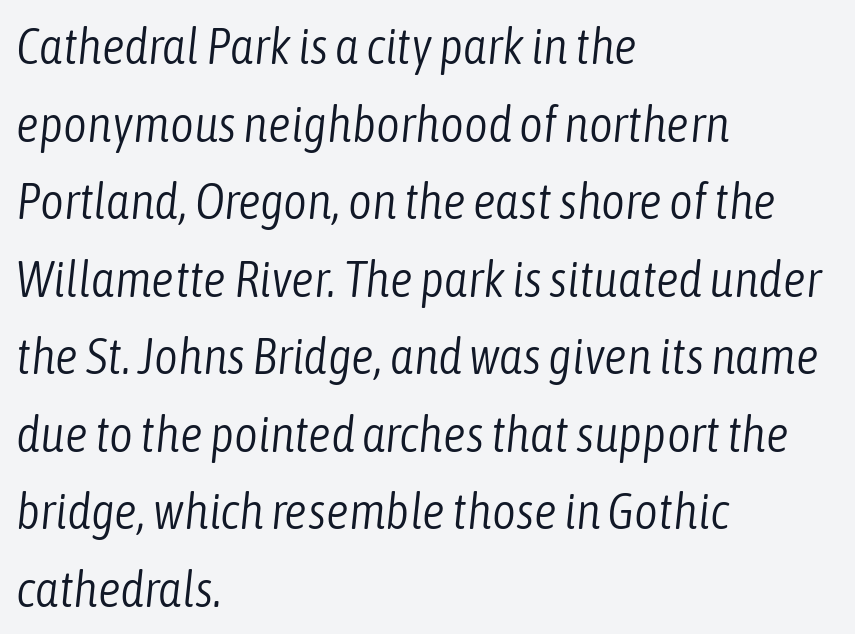
Q: Is the text bold? A: No.
Q: Is the text italic (slanted)? A: Yes, it leans right by about 6 degrees.
Q: Is the text underlined? A: No.
Q: How is the paragraph aligned? A: Left-aligned.
Q: Is the spacing between letters normal or unusually wide? A: Normal.
Q: Is the spacing between lines tight, normal or loose? A: Normal.
Q: Width (condensed, normal, or wide)? A: Condensed.
Q: Stroke contrast? A: Low.
Q: x-height? A: Medium.
Q: Monospaced? A: No.
